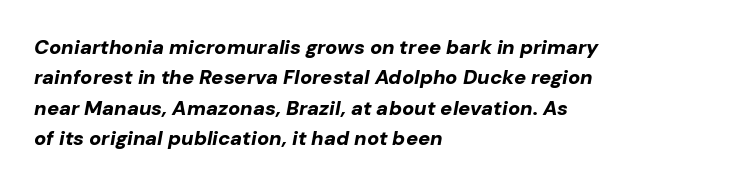
Is the type slanted? Yes — the strokes lean at a clear angle. Rule under the text: the space is simply empty. Notice how descenders clear the ascenders below comfortably — that's standard leading. Every row of glyphs begins at an identical x-position on the left. The glyphs have the mass of a bold cut. The gaps between neighbouring characters are ordinary and unremarkable.
